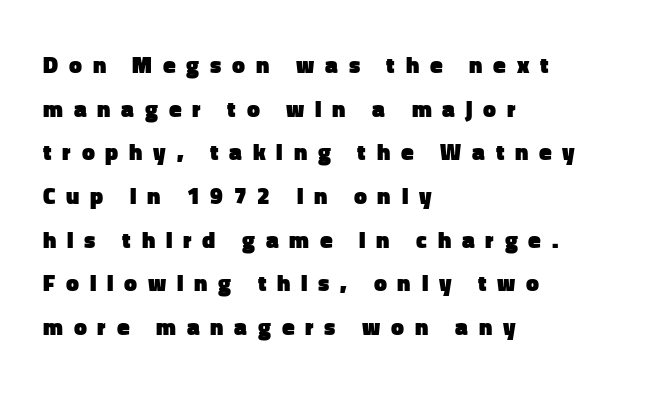
Heavy, bold letterforms. The letterforms stand isolated, each surrounded by extra space. Italic? Not at all — the glyphs are vertical. Quick note: underline off. Widely set lines give the paragraph a tall, airy silhouette.
